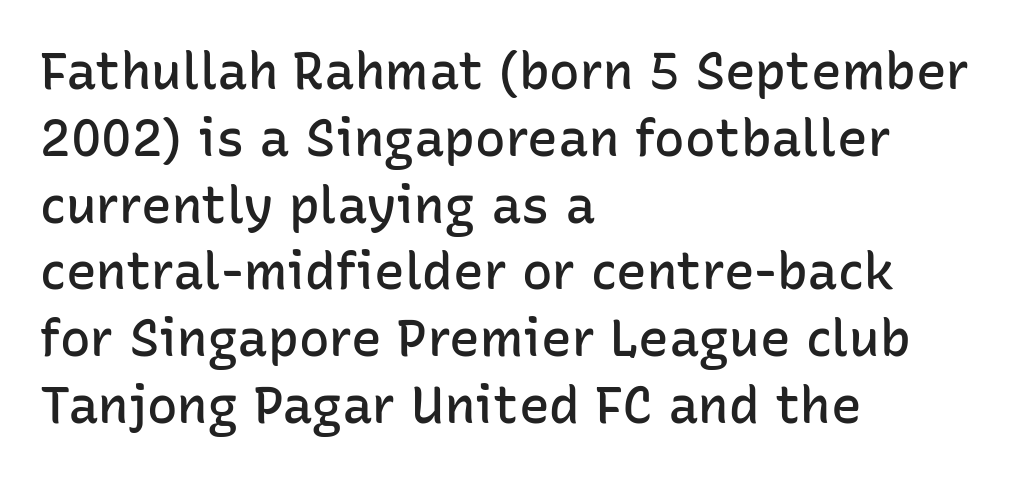
Q: Is the text bold? A: Semi-bold.
Q: Is the text italic (slanted)? A: No, it is upright.
Q: Is the typeface a serif or a sans-serif typeface? A: Sans-serif.
Q: Is the text underlined? A: No.
Q: How is the paragraph aligned? A: Left-aligned.
Q: Is the spacing between letters normal or unusually wide? A: Normal.
Q: Is the spacing between lines tight, normal or loose? A: Normal.
Q: Width (condensed, normal, or wide)? A: Normal.
Q: Stroke contrast? A: Low.
Q: x-height? A: Medium.
Q: Monospaced? A: No.
